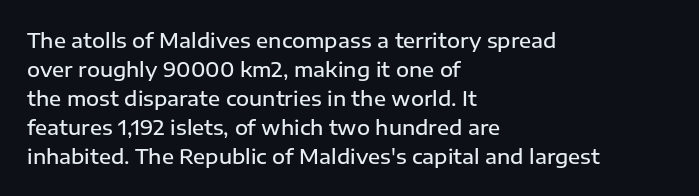
The image shows 20 px text type, upright; set left-aligned, normal line spacing (1.45x), normal letter spacing, not underlined.
